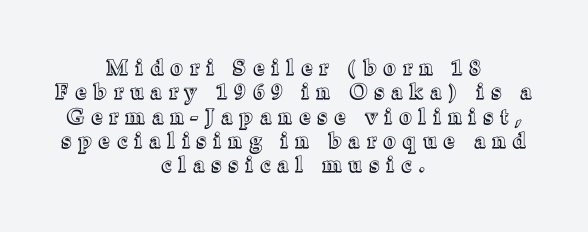
The image shows 21 px text type, upright; set centered, line spacing 1.16x, unusually wide letter spacing (+0.37 em), not underlined.
